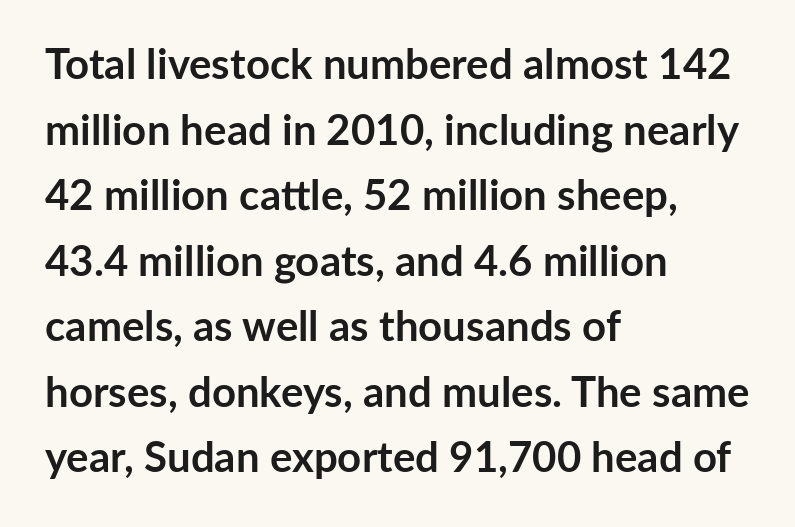
Q: Is the text bold? A: Yes.
Q: Is the text italic (slanted)? A: No, it is upright.
Q: Is the typeface a serif or a sans-serif typeface? A: Sans-serif.
Q: Is the text underlined? A: No.
Q: How is the paragraph aligned? A: Left-aligned.
Q: Is the spacing between letters normal or unusually wide? A: Normal.
Q: Is the spacing between lines tight, normal or loose? A: Normal.
Q: Width (condensed, normal, or wide)? A: Normal.
Q: Stroke contrast? A: Low.
Q: x-height? A: Medium.
Q: Monospaced? A: No.
